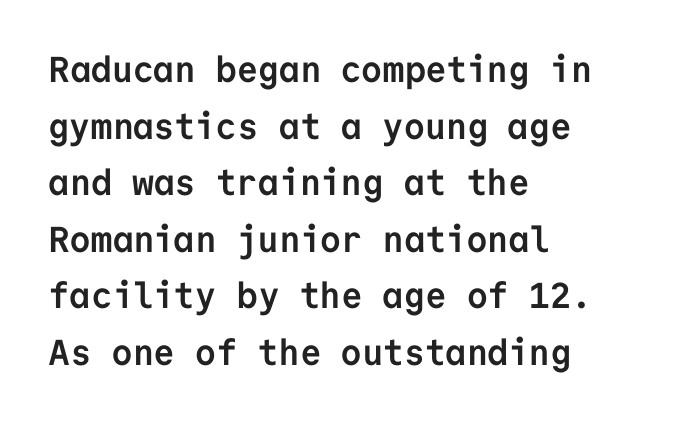
Emphasis by weight is at full strength: bold. Underline: absent. Classification — sans serif. Letter spacing: default. Do the letters lean? They stand straight.
